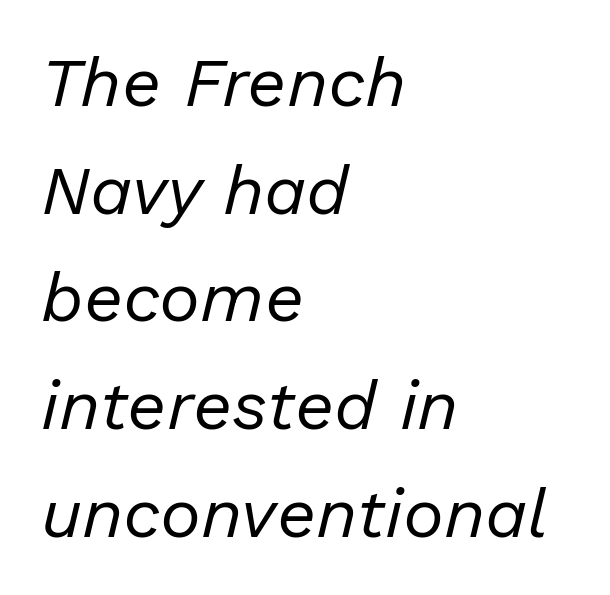
How are the letters spaced? Ordinarily, with no added tracking. Vertical spacing — default. A clean baseline with only descenders dipping below it. Each letter keeps its own natural width here, so spacing adapts to shape.
